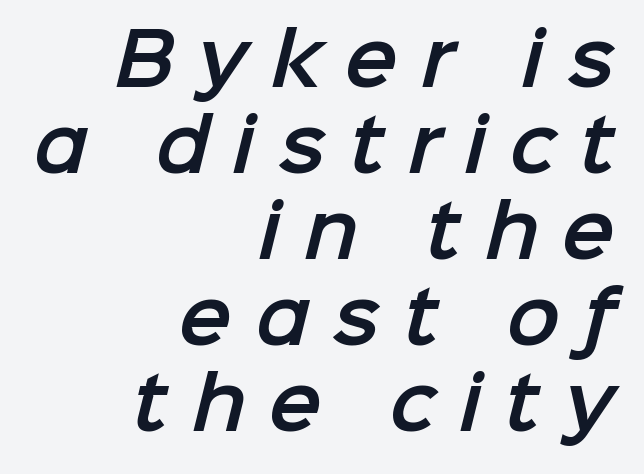
{"serif": "no", "width": "normal", "stroke_contrast": "low", "x_height": "medium", "monospaced": "no", "underline": "no", "align": "right", "line_spacing_ratio": 1.21, "letter_spacing": "wide", "letter_spacing_em": 0.32, "glyph_px": 71}
